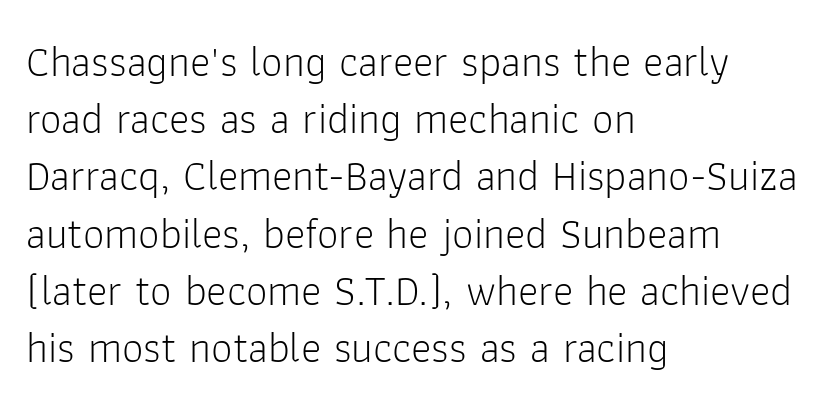
{"serif": "no", "italic": "no", "bold": "no", "weight": "light", "width": "normal", "stroke_contrast": "low", "x_height": "medium", "monospaced": "no", "underline": "no", "align": "left", "line_spacing": "normal", "line_spacing_ratio": 1.33, "letter_spacing": "normal", "letter_spacing_em": 0.0, "glyph_px": 43}
